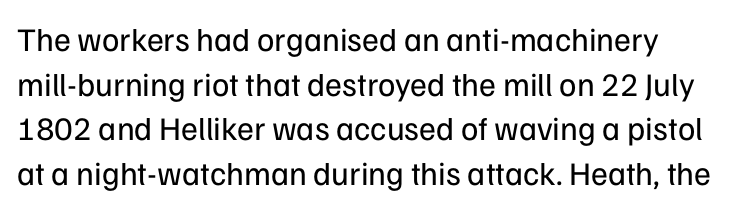
The image shows 33 px regular-weight sans-serif type, upright; set left-aligned, normal line spacing (1.35x), normal letter spacing, not underlined; low stroke contrast and a medium x-height.
